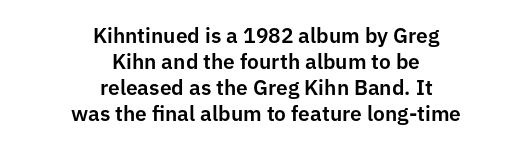
Q: Is the text italic (slanted)? A: No, it is upright.
Q: Is the text underlined? A: No.
Q: How is the paragraph aligned? A: Centered.
Q: Is the spacing between letters normal or unusually wide? A: Normal.
